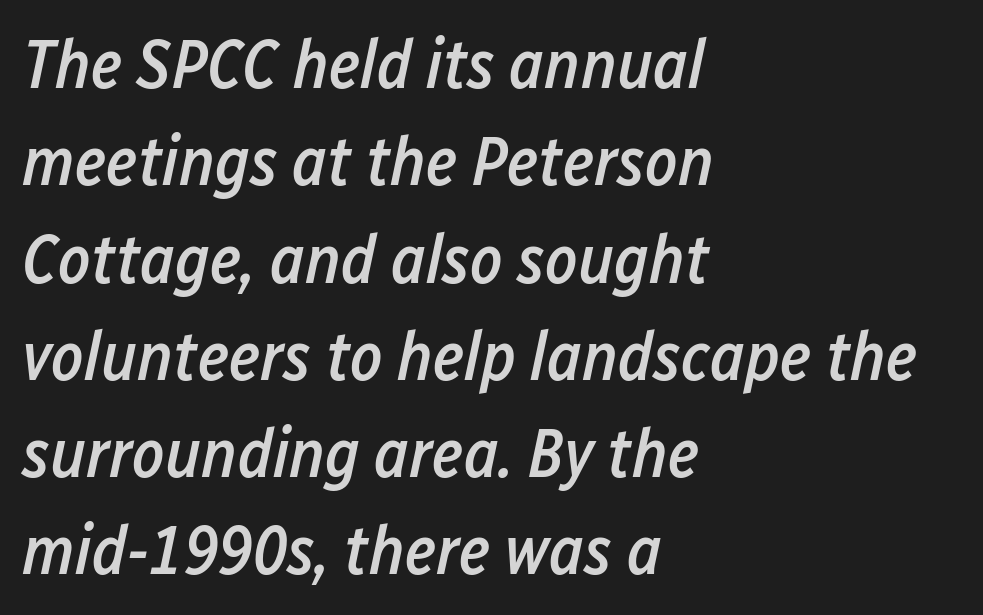
{"italic": "yes", "lean": "right", "slant_degrees": 12, "bold": "semi", "weight": "semibold", "width": "condensed", "stroke_contrast": "low", "x_height": "medium", "monospaced": "no", "underline": "no", "align": "left", "line_spacing": "normal", "line_spacing_ratio": 1.41, "letter_spacing": "normal", "letter_spacing_em": 0.0, "glyph_px": 69}
